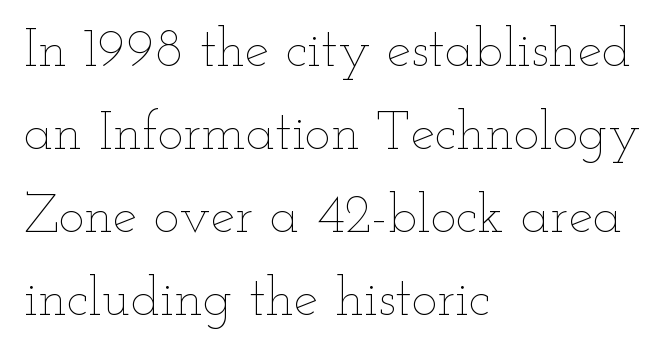
The image shows 55 px thin, wide type, upright; set left-aligned, normal line spacing (1.51x), normal letter spacing, not underlined; low stroke contrast and a small x-height.
